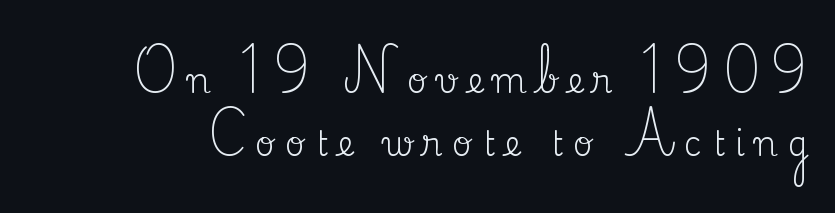
The image shows 34 px regular-weight serif type, upright; set line spacing 1.84x, unusually wide letter spacing (+0.29 em), not underlined; medium stroke contrast and a small x-height.
